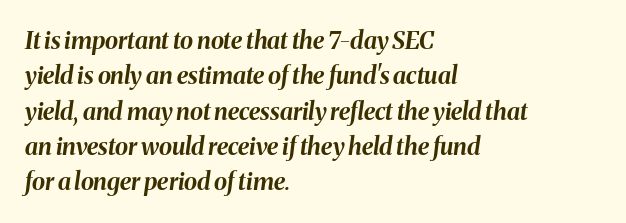
Q: Is the text bold? A: Yes.
Q: Is the text italic (slanted)? A: Yes, it leans right by about 8 degrees.
Q: Is the text underlined? A: No.
Q: How is the paragraph aligned? A: Left-aligned.
Q: Is the spacing between letters normal or unusually wide? A: Normal.
Q: Is the spacing between lines tight, normal or loose? A: Normal.
